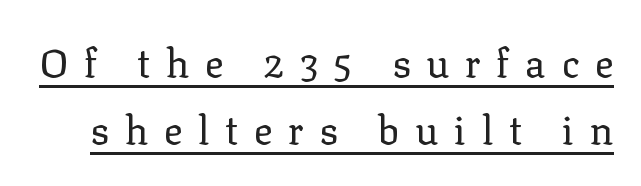
Q: Is the text bold? A: No.
Q: Is the text italic (slanted)? A: No, it is upright.
Q: Is the typeface a serif or a sans-serif typeface? A: Serif.
Q: Is the text underlined? A: Yes.
Q: Is the spacing between letters normal or unusually wide? A: Unusually wide.
Q: Width (condensed, normal, or wide)? A: Normal.
Q: Stroke contrast? A: Low.
Q: x-height? A: Medium.
Q: Monospaced? A: No.
